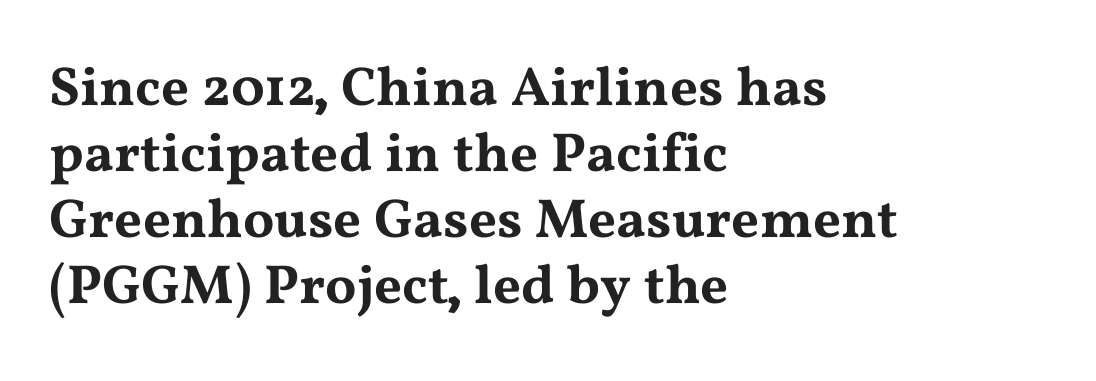
The typeface chosen for these lines features serifs. These lines are set flush left with a ragged right edge. Proportional: the letters do not fall into vertical columns. Descenders hang freely into open space. Words appear dense and cohesive because spacing is normal. Unlike italic type, these characters show no tilt at all.
